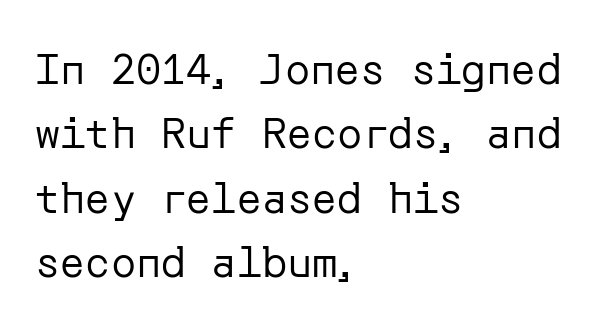
Q: Is the text bold? A: No.
Q: Is the text italic (slanted)? A: No, it is upright.
Q: Is the typeface a serif or a sans-serif typeface? A: Sans-serif.
Q: Is the text underlined? A: No.
Q: How is the paragraph aligned? A: Left-aligned.
Q: Is the spacing between letters normal or unusually wide? A: Normal.
Q: Is the spacing between lines tight, normal or loose? A: Normal.
Q: Width (condensed, normal, or wide)? A: Normal.
Q: Stroke contrast? A: Low.
Q: x-height? A: Medium.
